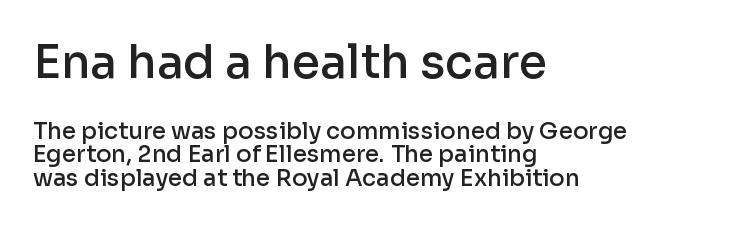
Q: Is the text bold? A: Semi-bold.
Q: Is the text italic (slanted)? A: No, it is upright.
Q: Is the typeface a serif or a sans-serif typeface? A: Sans-serif.
Q: Is the text underlined? A: No.
Q: How is the paragraph aligned? A: Left-aligned.
Q: Is the spacing between letters normal or unusually wide? A: Normal.
Q: Is the spacing between lines tight, normal or loose? A: Tight.
Q: Which block of text is set in a larger size, the first (top) or the second (bottom)? A: The first (top) one.
Q: Width (condensed, normal, or wide)? A: Normal.
Q: Stroke contrast? A: Low.
Q: x-height? A: Medium.
Q: Monospaced? A: No.
